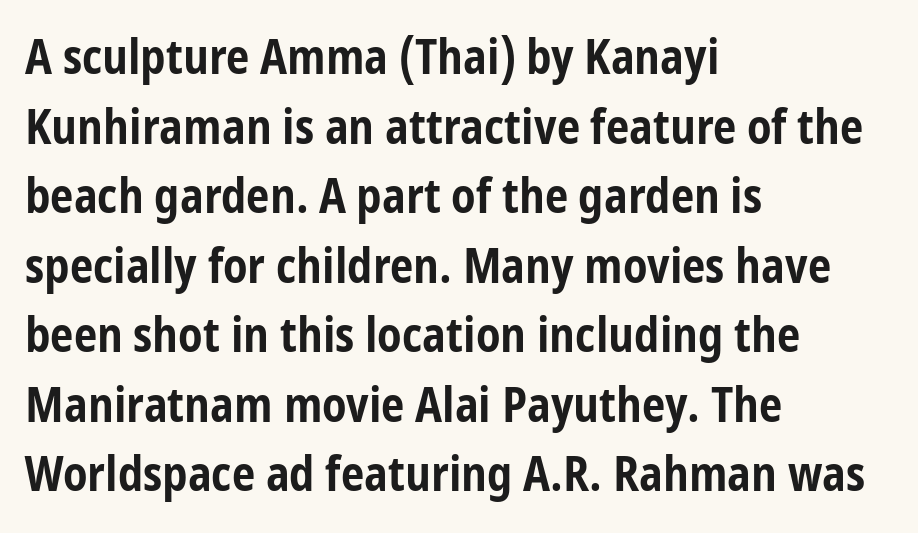
Q: Is the text bold? A: Yes.
Q: Is the text italic (slanted)? A: No, it is upright.
Q: Is the typeface a serif or a sans-serif typeface? A: Sans-serif.
Q: Is the text underlined? A: No.
Q: How is the paragraph aligned? A: Left-aligned.
Q: Is the spacing between letters normal or unusually wide? A: Normal.
Q: Is the spacing between lines tight, normal or loose? A: Normal.
Q: Width (condensed, normal, or wide)? A: Condensed.
Q: Stroke contrast? A: Low.
Q: x-height? A: Medium.
Q: Monospaced? A: No.
